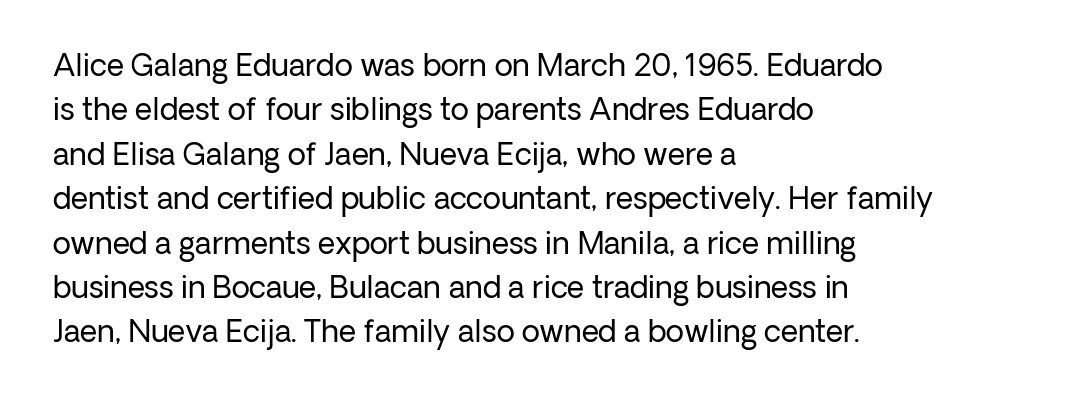
{"serif": "no", "italic": "no", "bold": "no", "weight": "regular", "width": "normal", "stroke_contrast": "low", "x_height": "medium", "monospaced": "no", "underline": "no", "align": "left", "line_spacing": "normal", "line_spacing_ratio": 1.48, "letter_spacing": "normal", "letter_spacing_em": 0.0, "glyph_px": 30}
